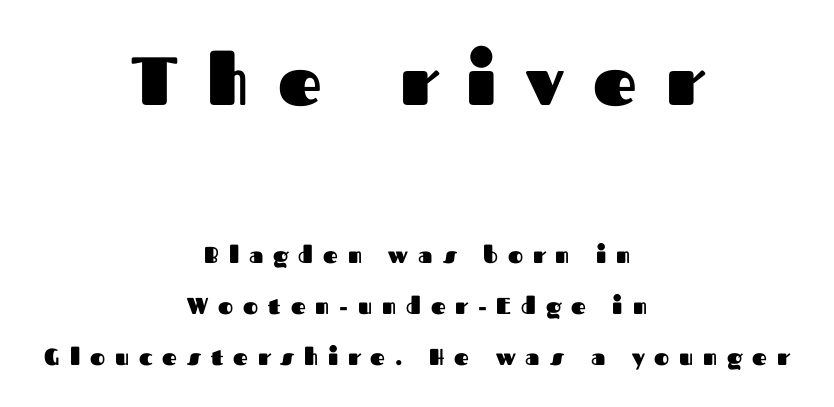
The image shows 68 px heavy sans-serif type, upright; set centered, loose line spacing (2.22x), unusually wide letter spacing (+0.43 em), not underlined; the first (top) block is 2.96x larger; medium stroke contrast and a medium x-height.
